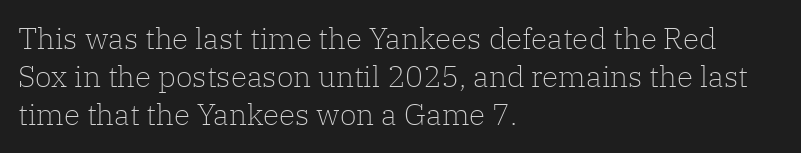
The image shows 30 px light serif type, upright; set left-aligned, normal line spacing (1.27x), normal letter spacing, not underlined; low stroke contrast and a medium x-height.
